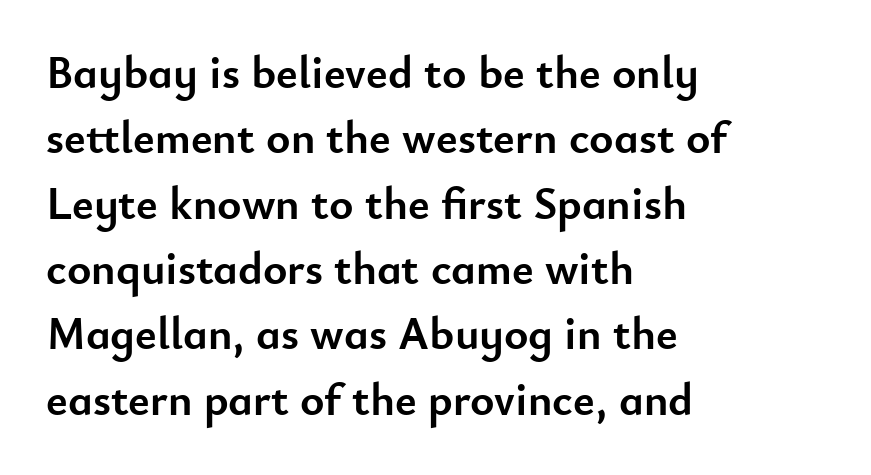
{"serif": "no", "italic": "no", "bold": "yes", "weight": "semibold", "width": "normal", "stroke_contrast": "low", "x_height": "small", "monospaced": "no", "underline": "no", "align": "left", "line_spacing": "normal", "line_spacing_ratio": 1.42, "letter_spacing": "normal", "letter_spacing_em": 0.0, "glyph_px": 46}
